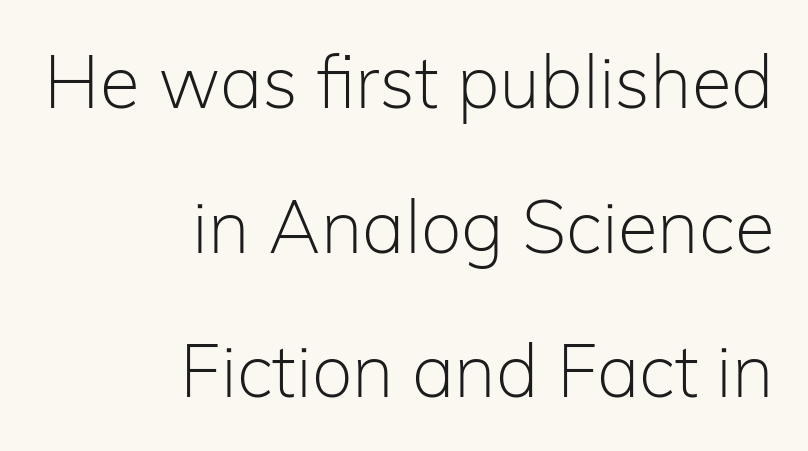
Nobody drew a line under any word here. One glance says open: line gaps are wider than usual. The rendering shows plain stroke endings on the letterforms — a sans-serif design. Think of a printed novel: that variable character pitch is what you see here.
